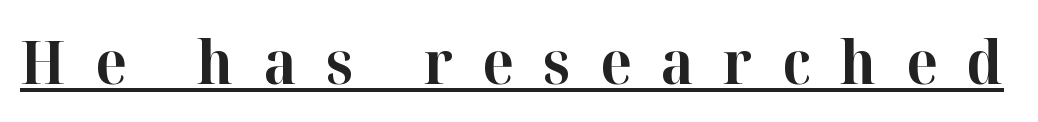
Q: Is the text bold? A: Yes.
Q: Is the text italic (slanted)? A: No, it is upright.
Q: Is the typeface a serif or a sans-serif typeface? A: Serif.
Q: Is the text underlined? A: Yes.
Q: Is the spacing between letters normal or unusually wide? A: Unusually wide.
Q: Width (condensed, normal, or wide)? A: Normal.
Q: Stroke contrast? A: High.
Q: x-height? A: Medium.
Q: Monospaced? A: No.
